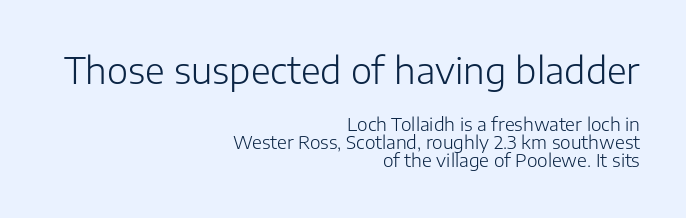
Q: Is the text bold? A: No.
Q: Is the text italic (slanted)? A: No, it is upright.
Q: Is the typeface a serif or a sans-serif typeface? A: Sans-serif.
Q: Is the text underlined? A: No.
Q: How is the paragraph aligned? A: Right-aligned.
Q: Is the spacing between letters normal or unusually wide? A: Normal.
Q: Is the spacing between lines tight, normal or loose? A: Tight.
Q: Which block of text is set in a larger size, the first (top) or the second (bottom)? A: The first (top) one.
Q: Width (condensed, normal, or wide)? A: Normal.
Q: Stroke contrast? A: Low.
Q: x-height? A: Medium.
Q: Monospaced? A: No.
